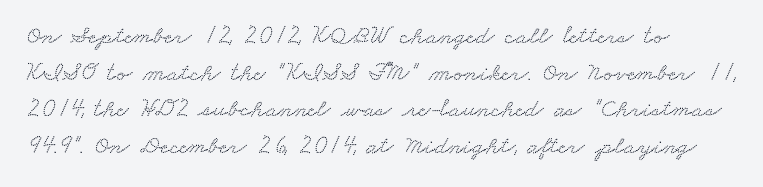
There is no visible air inserted between adjacent glyphs. The glyphs are unaccompanied by any horizontal stroke below them. The rendering uses a moderate line-height, typical for paragraphs.
